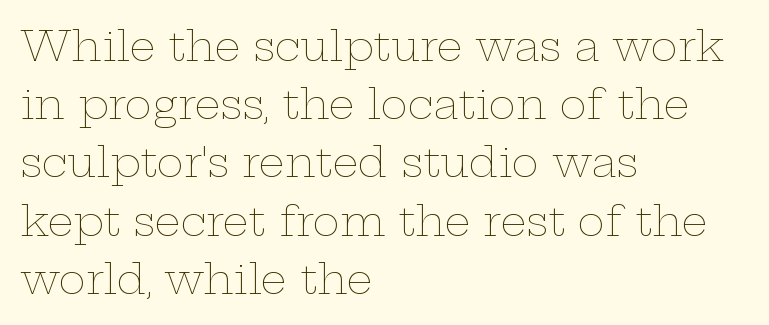
The image shows 41 px thin, wide type, upright; set left-aligned, normal line spacing (1.42x), normal letter spacing, not underlined; low stroke contrast and a medium x-height.
